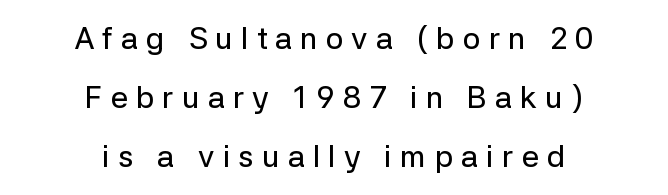
{"serif": "no", "italic": "no", "width": "normal", "stroke_contrast": "low", "x_height": "medium", "monospaced": "no", "underline": "no", "align": "center", "line_spacing": "loose", "line_spacing_ratio": 1.91, "letter_spacing": "wide", "letter_spacing_em": 0.26, "glyph_px": 31}
